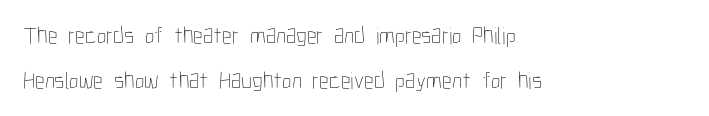
The letters look calm and open, with moderate or lighter stems. Each line starts at the same left margin while the right side varies. Underline: absent. What stands out about the letter spacing? Nothing — it is the standard amount.
